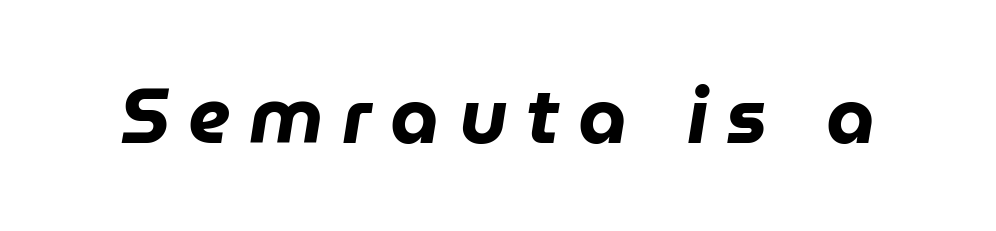
The letters are bold, with thick, heavy strokes. This is oblique type, the kind used for emphasis or titles. The tracking reads as deliberately expanded to a designer's eye. Do the characters align in a grid? No, the font is proportional. Decoration check: the copy has no underline.
